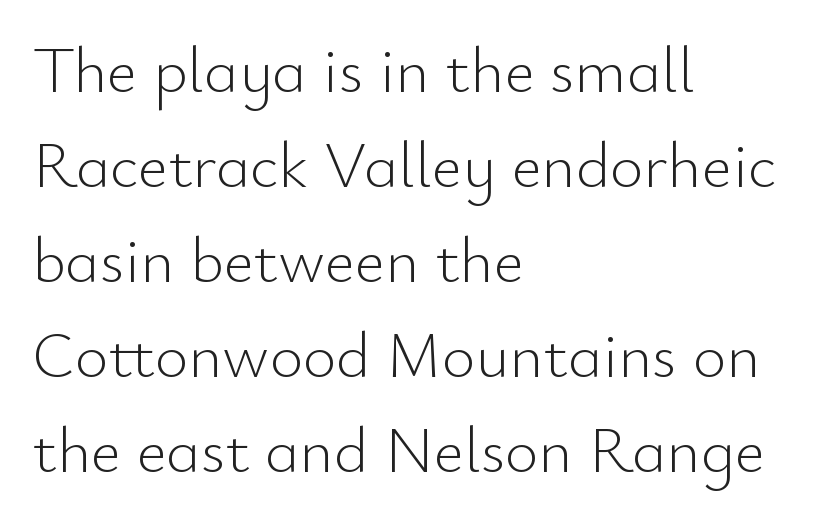
Underlining? Definitely not there. The typography opts for an upright posture over an oblique one. Weight: in the light-to-regular range. This sample keeps an unexceptional amount of space between lines. These lines are rendered in a variable-pitch font.
